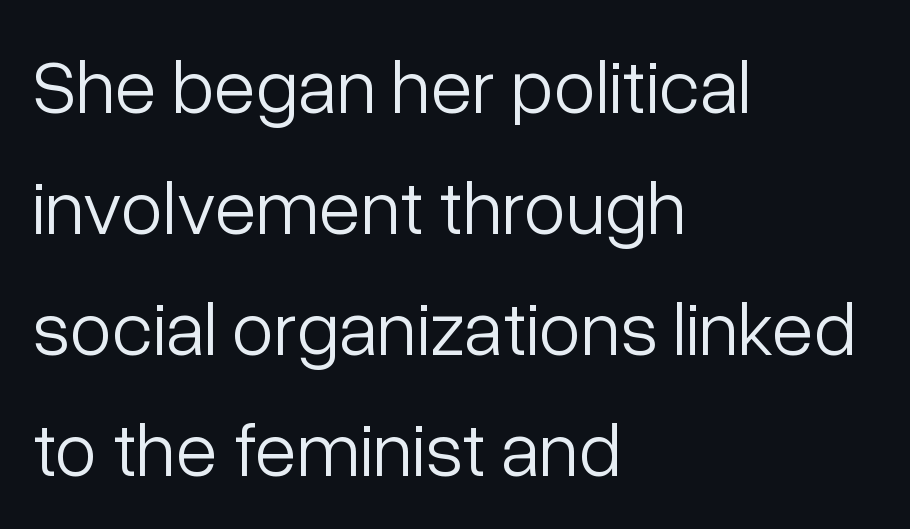
Q: Is the text bold? A: No.
Q: Is the text italic (slanted)? A: No, it is upright.
Q: Is the typeface a serif or a sans-serif typeface? A: Sans-serif.
Q: Is the text underlined? A: No.
Q: How is the paragraph aligned? A: Left-aligned.
Q: Is the spacing between letters normal or unusually wide? A: Normal.
Q: Is the spacing between lines tight, normal or loose? A: Normal.
Q: Width (condensed, normal, or wide)? A: Normal.
Q: Stroke contrast? A: Low.
Q: x-height? A: Medium.
Q: Monospaced? A: No.
